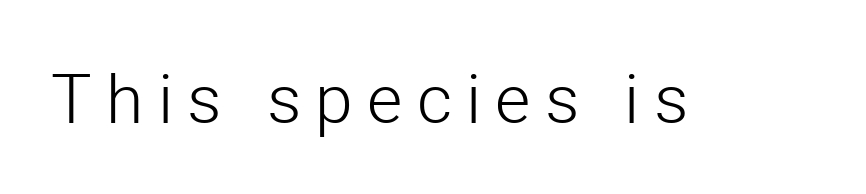
The image shows 68 px light sans-serif type, upright; set unusually wide letter spacing (+0.21 em), not underlined; low stroke contrast and a medium x-height.
